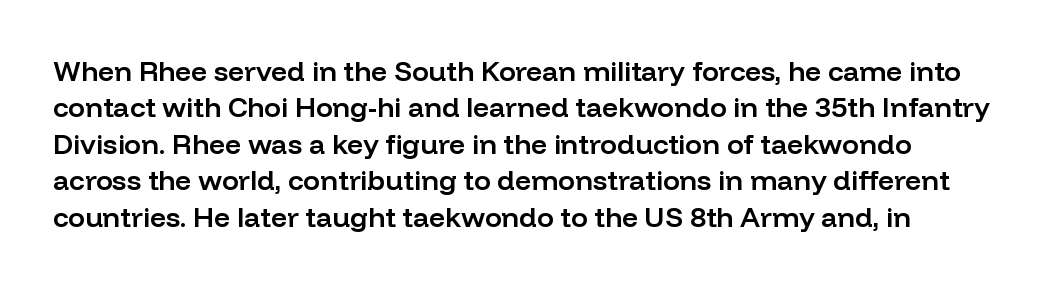
{"serif": "no", "italic": "no", "bold": "semi", "weight": "semibold", "width": "normal", "stroke_contrast": "low", "x_height": "medium", "monospaced": "no", "underline": "no", "line_spacing": "normal", "line_spacing_ratio": 1.3, "letter_spacing": "normal", "letter_spacing_em": 0.0, "glyph_px": 28}
